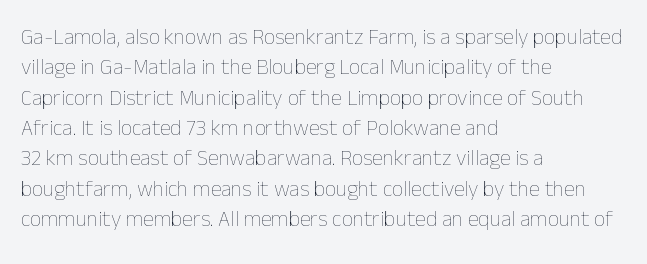
A quiet, ordinary-to-light weight characterises the typeface. The text block is weighted toward the left margin, trailing off unevenly rightward. This rendering leaves character spacing at its baseline value. Characters remain perfectly vertical along every line. The strip under each line holds only bare page.
